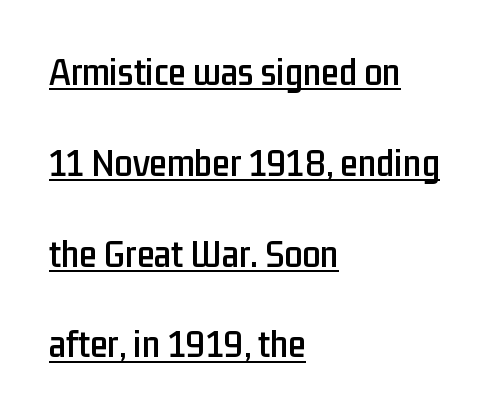
To sum up the face: it is a sans, with no serifs. Rendered with straight, roman letterforms. Loosely led — the rows are spread out. Inter-character spacing is left at the font's built-in metrics.
